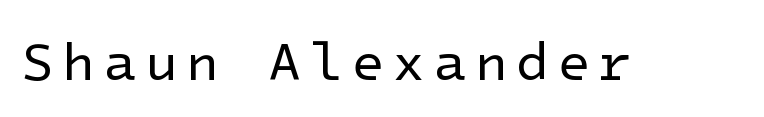
The specimen omits any rule beneath the text block's lines. The text was rendered using a sans face with plain stroke endings. Designer's note — italics off, roman on. Weight class: somewhere from thin through regular.
